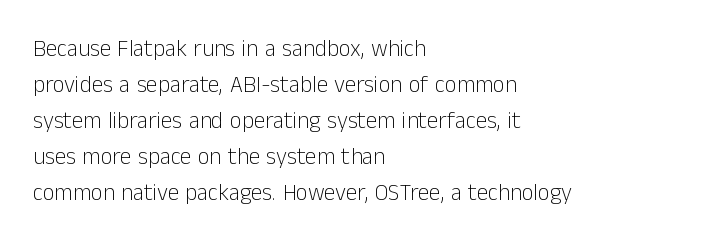
The foot of each line stays bare and open. It's the straight-up-and-down kind of type. The gaps between neighbouring characters are ordinary and unremarkable. A normal amount of white space separates one row of letters from the next. Typeset ragged right — the left edge is the straight one. Is the stroke heavy? The answer is a plain regular-or-lighter.
